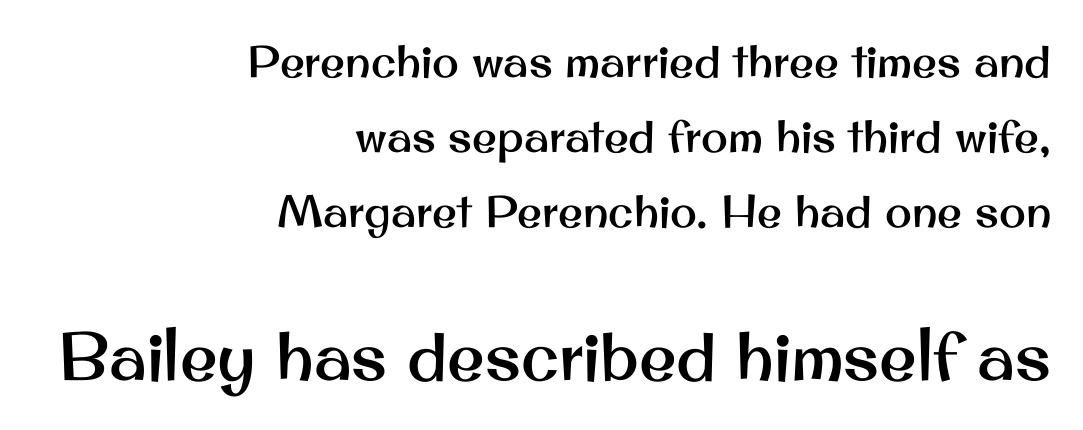
{"serif": "no", "italic": "no", "width": "normal", "stroke_contrast": "medium", "x_height": "small", "monospaced": "no", "underline": "no", "align": "right", "line_spacing": "normal", "line_spacing_ratio": 1.67, "letter_spacing": "normal", "letter_spacing_em": 0.0, "larger_block": "second", "size_ratio": 1.51, "glyph_px": 68}
